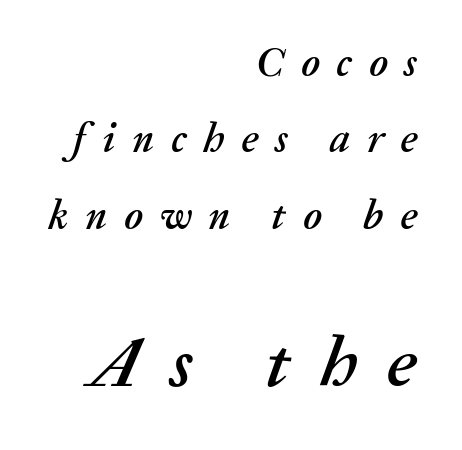
Spacing verdict: proportional, widths tailored to each character. Has an underline been added? It has not. Someone cranked the tracking dial way up on this one. Yep, that's italic — everything's leaning. Look at the glyph heights: the lower group is clearly the bigger setting.
